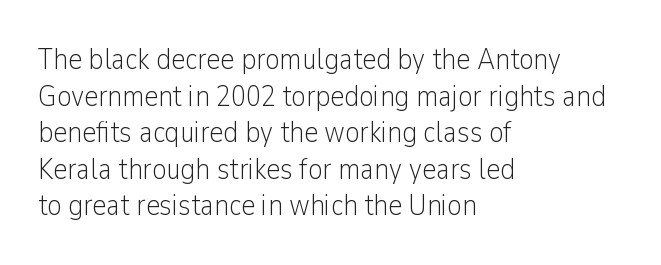
Q: Is the text bold? A: No.
Q: Is the text italic (slanted)? A: No, it is upright.
Q: Is the typeface a serif or a sans-serif typeface? A: Sans-serif.
Q: Is the text underlined? A: No.
Q: How is the paragraph aligned? A: Left-aligned.
Q: Is the spacing between letters normal or unusually wide? A: Normal.
Q: Width (condensed, normal, or wide)? A: Condensed.
Q: Stroke contrast? A: Low.
Q: x-height? A: Medium.
Q: Monospaced? A: No.
